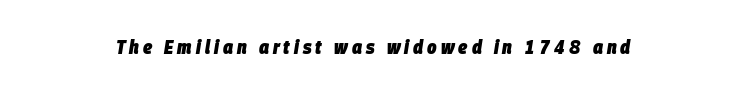
{"italic": "yes", "lean": "right", "slant_degrees": 9, "bold": "yes", "underline": "no", "letter_spacing": "wide", "letter_spacing_em": 0.2, "glyph_px": 20}
